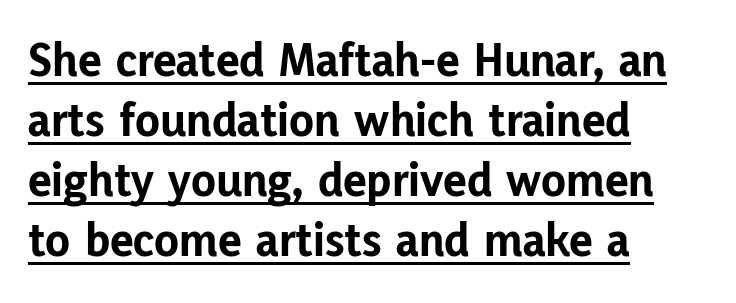
The image shows 50 px bold sans-serif type, upright; set left-aligned, line spacing 1.2x, normal letter spacing, underlined; low stroke contrast and a medium x-height.
